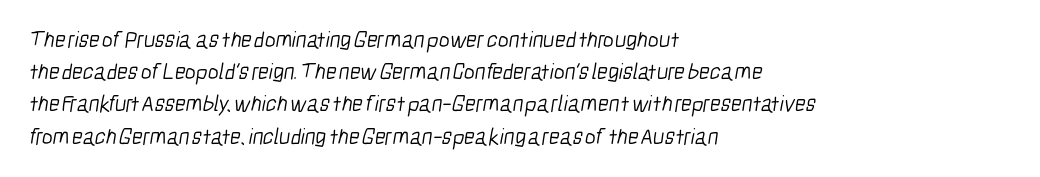
The image shows 23 px text type; set left-aligned, normal line spacing (1.4x), normal letter spacing, not underlined.
